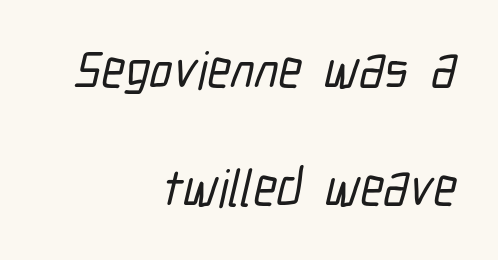
Q: Is the typeface a serif or a sans-serif typeface? A: Sans-serif.
Q: Is the text underlined? A: No.
Q: How is the paragraph aligned? A: Right-aligned.
Q: Is the spacing between letters normal or unusually wide? A: Normal.
Q: Is the spacing between lines tight, normal or loose? A: Loose.
Q: Width (condensed, normal, or wide)? A: Condensed.
Q: Stroke contrast? A: Low.
Q: x-height? A: Medium.
Q: Monospaced? A: No.
